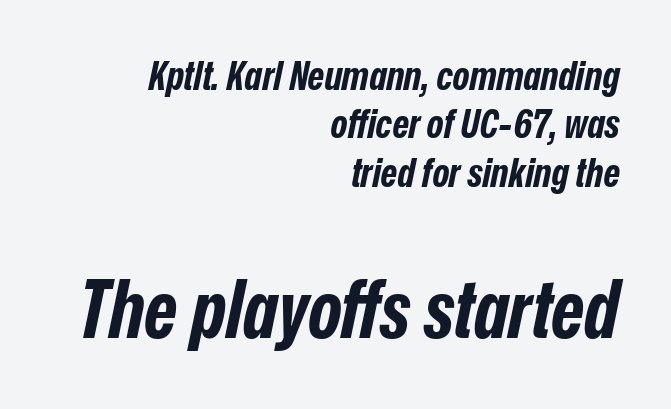
{"italic": "yes", "lean": "right", "slant_degrees": 12, "bold": "yes", "weight": "bold", "width": "condensed", "stroke_contrast": "low", "x_height": "medium", "monospaced": "no", "underline": "no", "align": "right", "line_spacing_ratio": 1.21, "letter_spacing": "normal", "letter_spacing_em": 0.0, "larger_block": "second", "size_ratio": 2.0, "glyph_px": 80}
